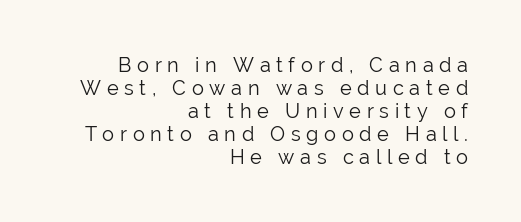
{"italic": "no", "bold": "no", "underline": "no", "align": "right", "line_spacing": "tight", "line_spacing_ratio": 1.15, "letter_spacing": "wide", "letter_spacing_em": 0.28, "glyph_px": 20}
